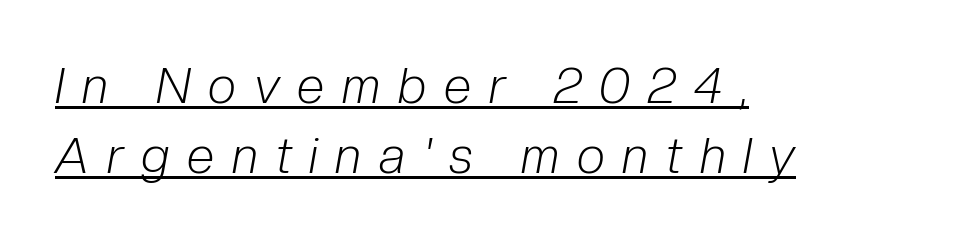
Q: Is the text bold? A: No.
Q: Is the text italic (slanted)? A: Yes, it leans right by about 10 degrees.
Q: Is the text underlined? A: Yes.
Q: How is the paragraph aligned? A: Left-aligned.
Q: Is the spacing between letters normal or unusually wide? A: Unusually wide.
Q: Is the spacing between lines tight, normal or loose? A: Normal.
Q: Width (condensed, normal, or wide)? A: Condensed.
Q: Stroke contrast? A: Low.
Q: x-height? A: Medium.
Q: Monospaced? A: No.
